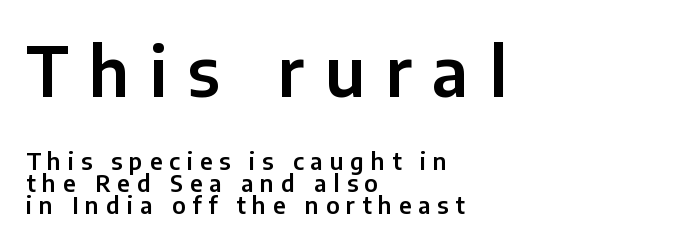
The image shows 68 px sans-serif type, upright; set left-aligned, tight line spacing (0.96x), unusually wide letter spacing (+0.3 em), not underlined; the first (top) block is 2.96x larger; low stroke contrast and a medium x-height.
